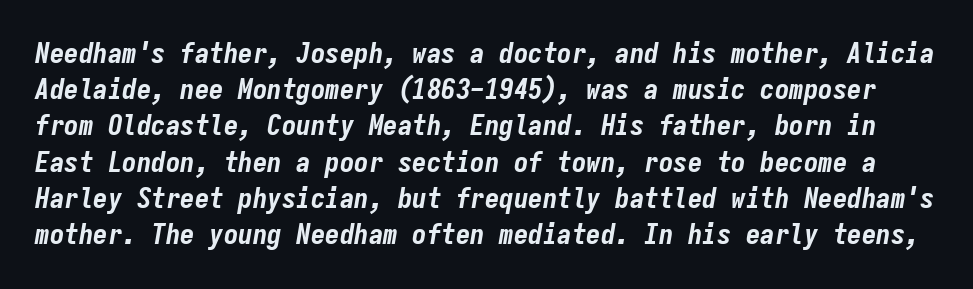
{"italic": "yes", "lean": "right", "slant_degrees": 9, "bold": "yes", "weight": "bold", "width": "condensed", "stroke_contrast": "low", "x_height": "medium", "monospaced": "yes", "underline": "no", "line_spacing": "normal", "line_spacing_ratio": 1.25, "letter_spacing": "normal", "letter_spacing_em": 0.0, "glyph_px": 29}
